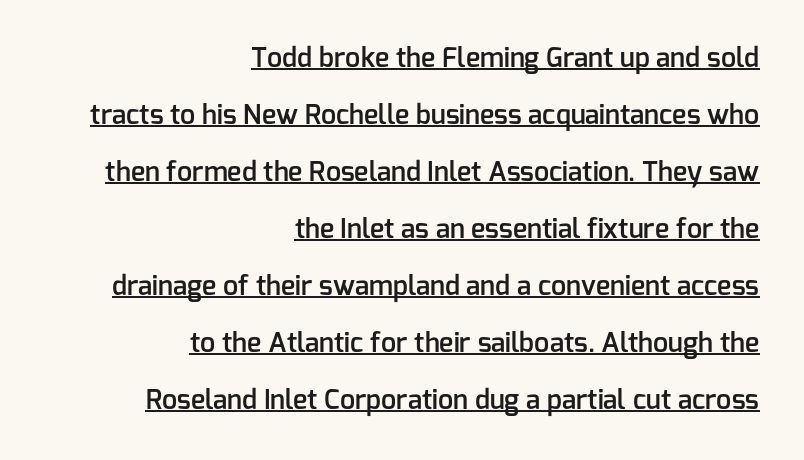
Default kerning and tracking; the words read as compact shapes. The string is rendered with underlining switched on. Regarding leading, the lines here are spaced well apart. Right-aligned paragraph, ragged on the left.
